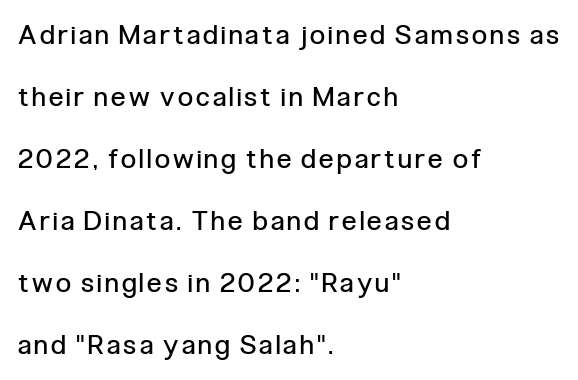
The image shows 27 px text type, upright; set left-aligned, loose line spacing (2.3x), not underlined.
